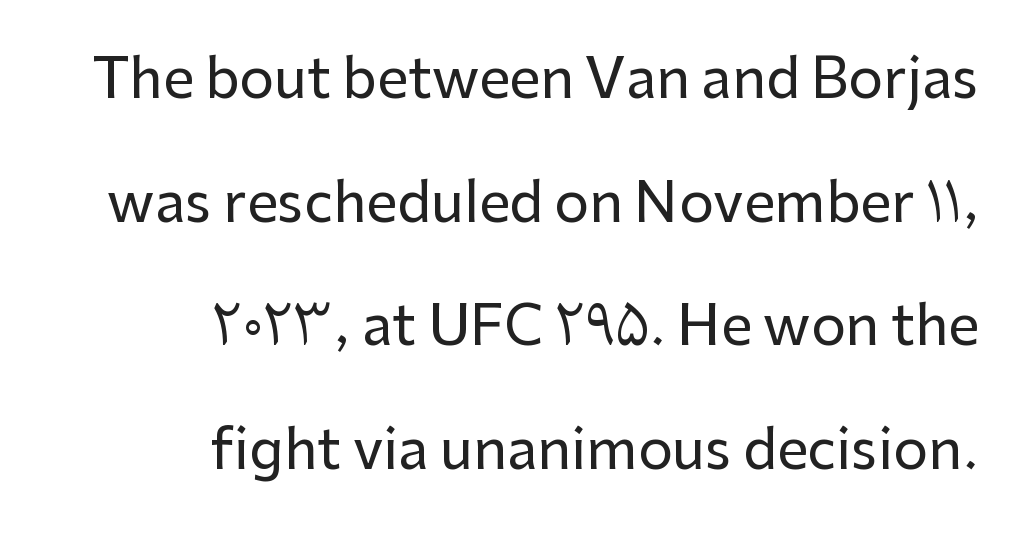
Q: Is the text italic (slanted)? A: No, it is upright.
Q: Is the typeface a serif or a sans-serif typeface? A: Sans-serif.
Q: Is the text underlined? A: No.
Q: How is the paragraph aligned? A: Right-aligned.
Q: Is the spacing between letters normal or unusually wide? A: Normal.
Q: Is the spacing between lines tight, normal or loose? A: Loose.
Q: Width (condensed, normal, or wide)? A: Normal.
Q: Stroke contrast? A: Low.
Q: x-height? A: Medium.
Q: Monospaced? A: No.
